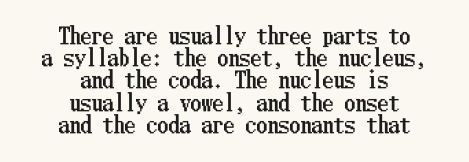
{"italic": "no", "underline": "no", "align": "center", "line_spacing": "tight", "line_spacing_ratio": 1.01, "letter_spacing": "normal", "letter_spacing_em": 0.0, "glyph_px": 22}
